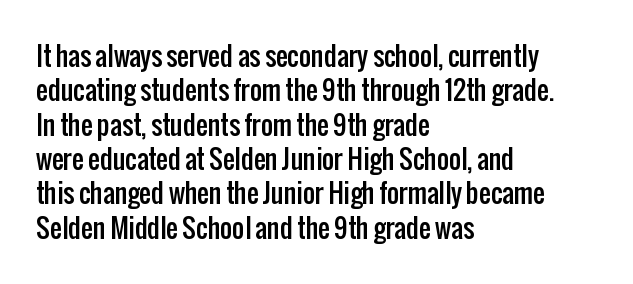
Q: Is the text italic (slanted)? A: No, it is upright.
Q: Is the text underlined? A: No.
Q: How is the paragraph aligned? A: Left-aligned.
Q: Is the spacing between letters normal or unusually wide? A: Normal.
Q: Is the spacing between lines tight, normal or loose? A: Normal.
